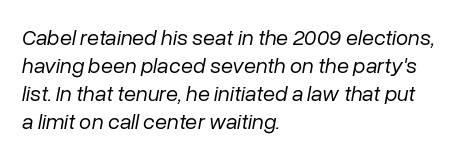
The image shows 22 px text type, italic (leaning right); set left-aligned, normal line spacing (1.28x), normal letter spacing, not underlined.
